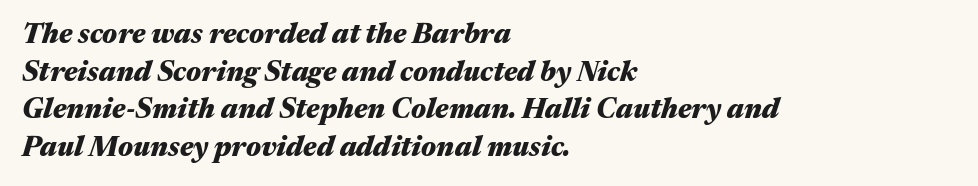
{"italic": "yes", "lean": "right", "slant_degrees": 17, "bold": "yes", "weight": "heavy", "width": "wide", "stroke_contrast": "medium", "x_height": "medium", "monospaced": "no", "underline": "no", "align": "left", "line_spacing": "normal", "line_spacing_ratio": 1.34, "letter_spacing": "normal", "letter_spacing_em": 0.0, "glyph_px": 28}
